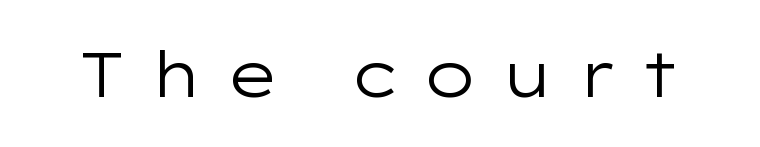
In terms of letterspacing, this is a distinctly airy, spread setting. The weight would be labelled regular, book, light, or lighter still. Unlike italic type, these characters show no tilt at all. These lines are rendered in a variable-pitch font. Bare-footed words on every line.
